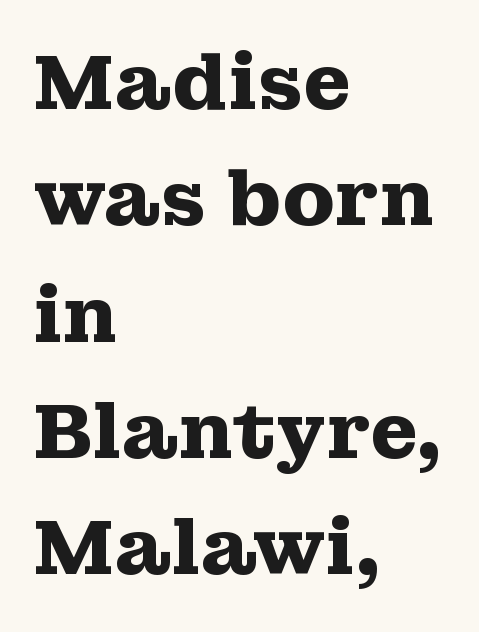
Q: Is the text bold? A: Yes.
Q: Is the text italic (slanted)? A: No, it is upright.
Q: Is the typeface a serif or a sans-serif typeface? A: Serif.
Q: Is the text underlined? A: No.
Q: How is the paragraph aligned? A: Left-aligned.
Q: Is the spacing between letters normal or unusually wide? A: Normal.
Q: Is the spacing between lines tight, normal or loose? A: Normal.
Q: Width (condensed, normal, or wide)? A: Wide.
Q: Stroke contrast? A: Medium.
Q: x-height? A: Medium.
Q: Monospaced? A: No.
